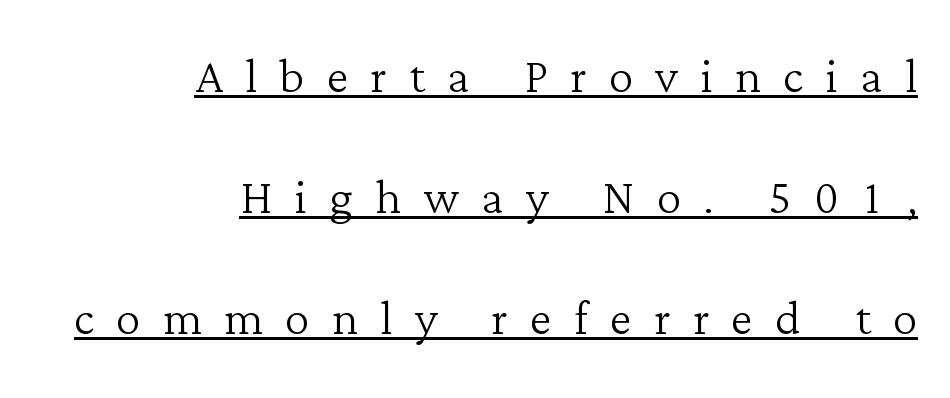
Letter spacing: wide. Does the type have serifs? Yes, each stem ends in a small foot. Note the varied advance widths — an 'i' is clearly narrower than an 'm'. This sample trades compactness for vertical openness between lines.
